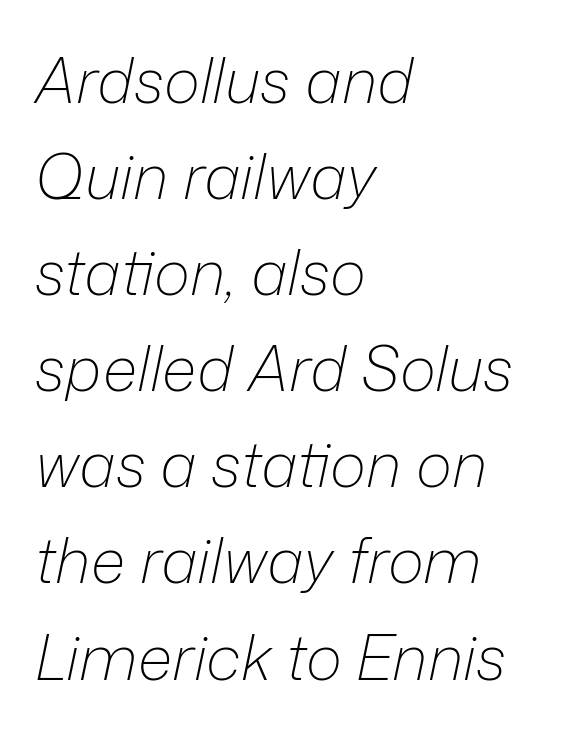
Nobody touched the tracking dial on this one. This sample has the flowing, uneven cadence of proportional lettering. Summary of weight: not heavy and not bold. Each new line begins a customary step beneath the previous one.
